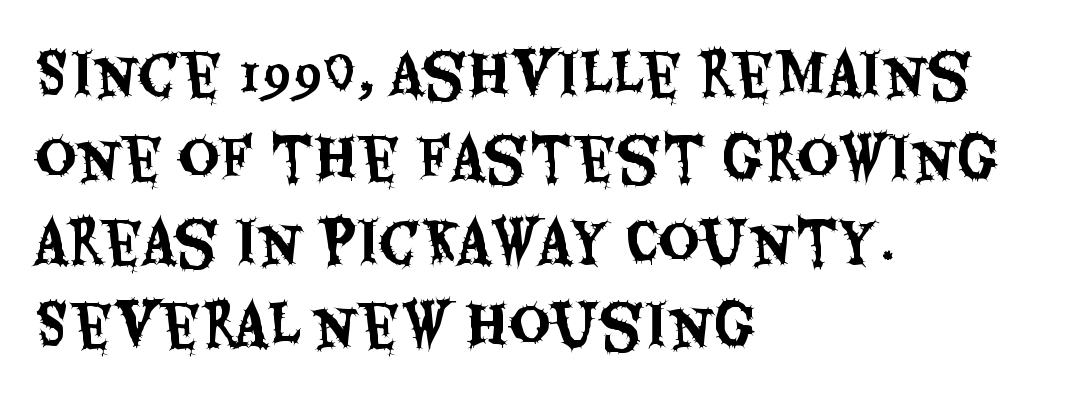
Students, note that the glyphs here touch the page at normal intervals. Compared with typical paragraphs, the rows here are spaced about the same. Bare-footed words on every line. Notice how the passage keeps a crisp vertical edge on the left only. It's the straight-up-and-down kind of type. The text was rendered using a sans face with plain stroke endings.
